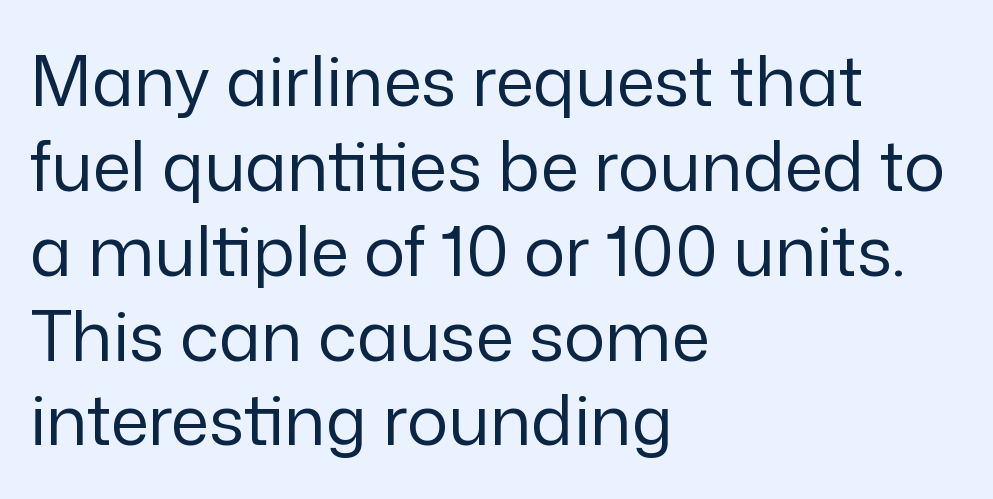
The typography opts for an upright posture over an oblique one. Observe the ordinary spacing: letters are neighbours, not strangers. Counters stay open thanks to moderate or lighter strokes. The words here are not underlined.
